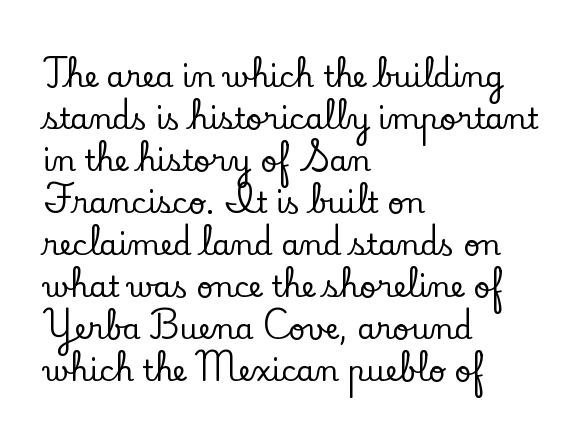
The image shows 29 px serif type, upright; set left-aligned, normal line spacing (1.45x), normal letter spacing, not underlined; low stroke contrast and a small x-height.
